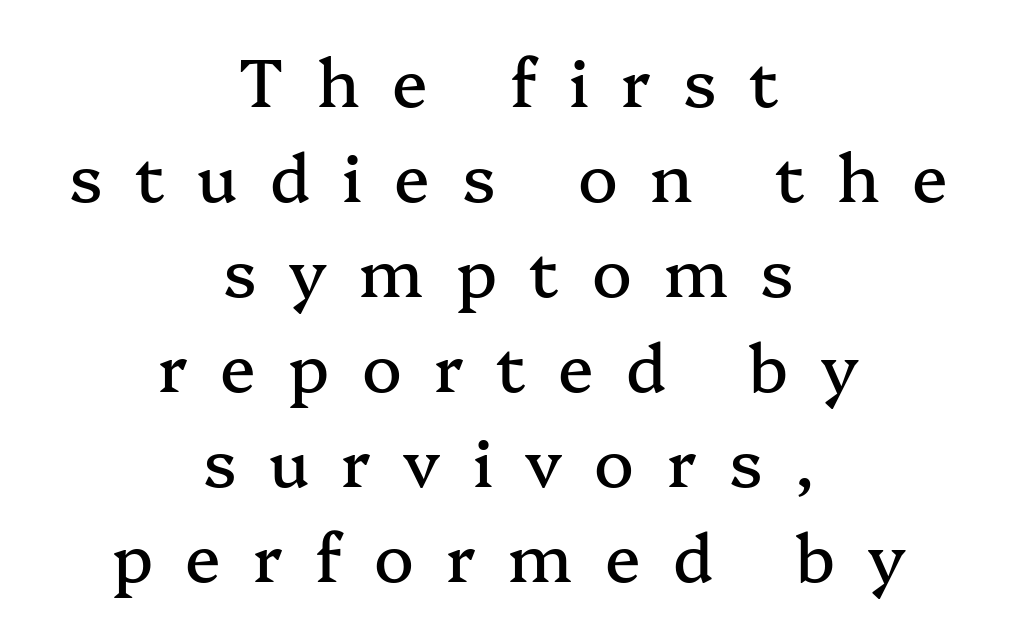
The image shows 66 px serif type, upright; set centered, normal line spacing (1.44x), unusually wide letter spacing (+0.49 em), not underlined; medium stroke contrast and a medium x-height.
